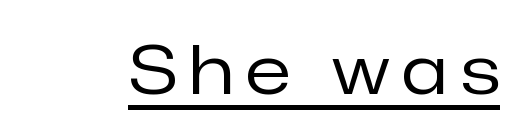
The image shows 68 px regular-weight sans-serif type, upright; set underlined; low stroke contrast and a medium x-height.
